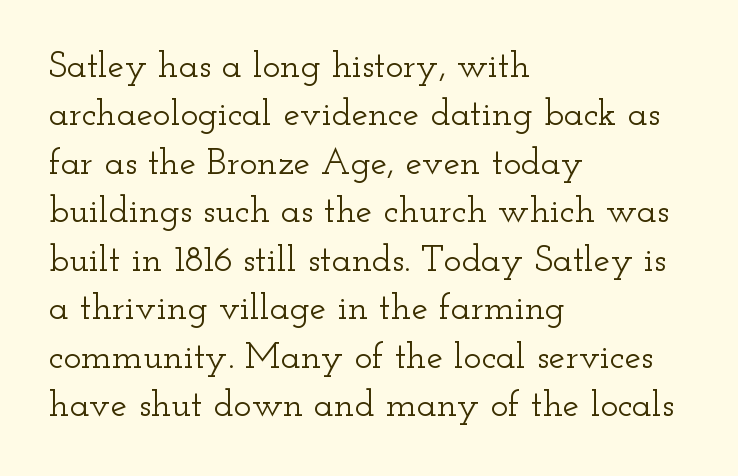
Font category for this specimen: serif. These lines stack with their left ends in a neat column. Style check: upright. This sample has the flowing, uneven cadence of proportional lettering. Rule under the text: the space is simply empty.
